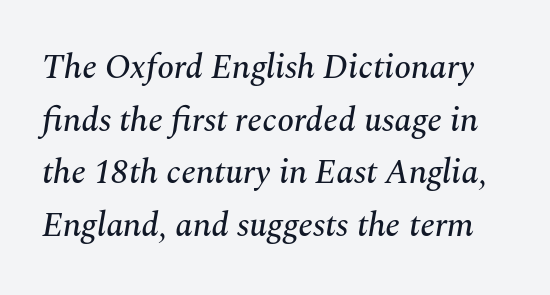
Q: Is the text italic (slanted)? A: Yes, it leans right by about 10 degrees.
Q: Is the typeface a serif or a sans-serif typeface? A: Serif.
Q: Is the text underlined? A: No.
Q: Is the spacing between letters normal or unusually wide? A: Normal.
Q: Is the spacing between lines tight, normal or loose? A: Normal.
Q: Width (condensed, normal, or wide)? A: Normal.
Q: Stroke contrast? A: Medium.
Q: x-height? A: Medium.
Q: Monospaced? A: No.
